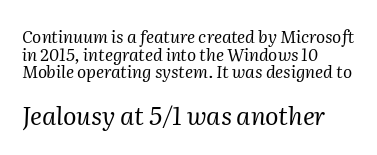
Letters rest on an invisible, unmarked baseline. The leading is snug, giving the passage a crowded texture. Italic? Definitely — the glyphs are oblique. Layout note: lines flush left. Vertical stems look standard width or narrower in stroke.
